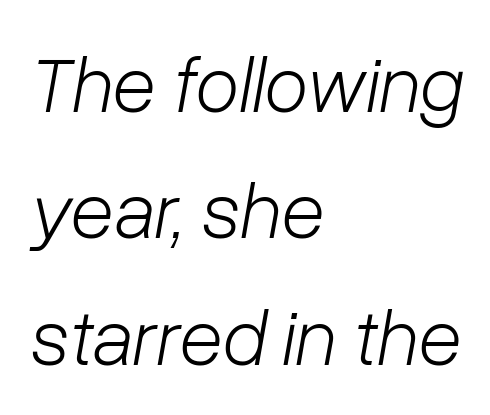
Q: Is the text bold? A: No.
Q: Is the text italic (slanted)? A: Yes, it leans right by about 10 degrees.
Q: Is the text underlined? A: No.
Q: How is the paragraph aligned? A: Left-aligned.
Q: Is the spacing between letters normal or unusually wide? A: Normal.
Q: Is the spacing between lines tight, normal or loose? A: Normal.
Q: Width (condensed, normal, or wide)? A: Normal.
Q: Stroke contrast? A: Low.
Q: x-height? A: Medium.
Q: Monospaced? A: No.
